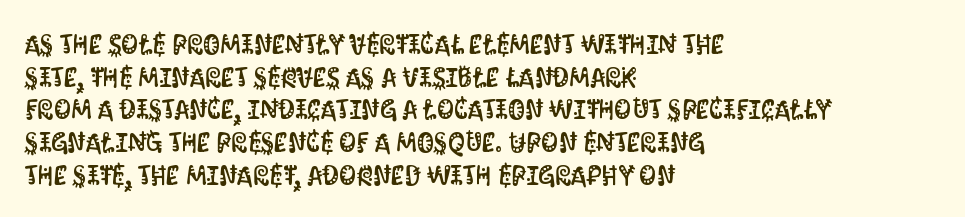
Q: Is the text italic (slanted)? A: No, it is upright.
Q: Is the text underlined? A: No.
Q: How is the paragraph aligned? A: Left-aligned.
Q: Is the spacing between letters normal or unusually wide? A: Normal.
